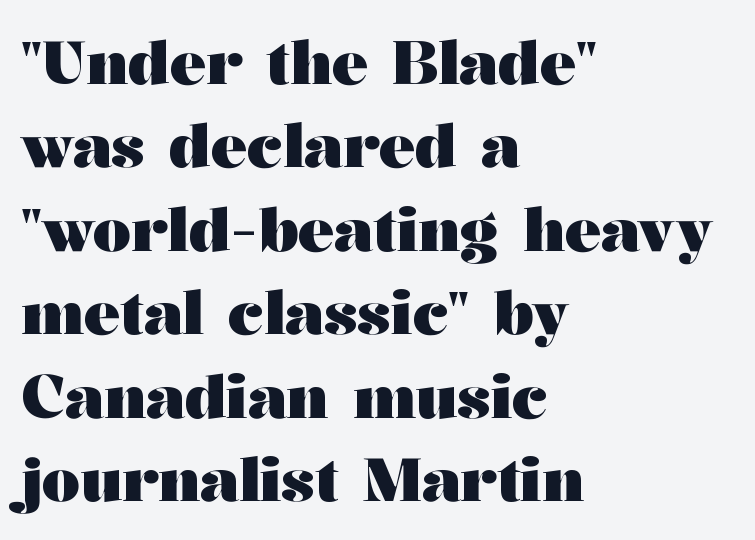
Q: Is the text bold? A: Yes.
Q: Is the text italic (slanted)? A: No, it is upright.
Q: Is the typeface a serif or a sans-serif typeface? A: Serif.
Q: Is the text underlined? A: No.
Q: How is the paragraph aligned? A: Left-aligned.
Q: Is the spacing between letters normal or unusually wide? A: Normal.
Q: Is the spacing between lines tight, normal or loose? A: Normal.
Q: Width (condensed, normal, or wide)? A: Wide.
Q: Stroke contrast? A: Medium.
Q: x-height? A: Medium.
Q: Monospaced? A: No.
